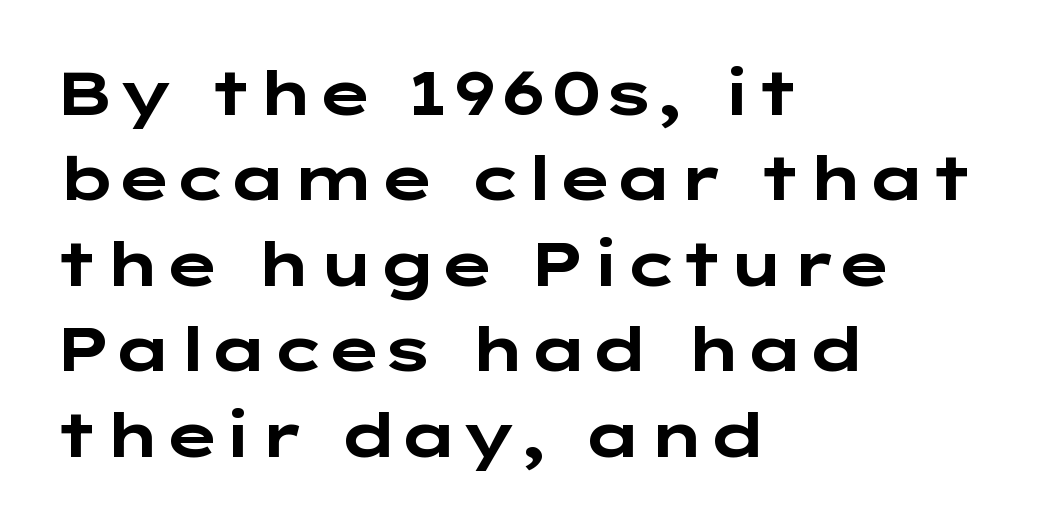
The image shows 61 px bold, wide sans-serif type, upright; set left-aligned, normal line spacing (1.4x), normal letter spacing, not underlined; low stroke contrast and a medium x-height.
